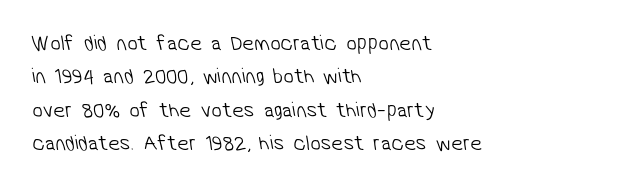
The image shows 21 px text type; set left-aligned, normal line spacing (1.59x), normal letter spacing, not underlined.
